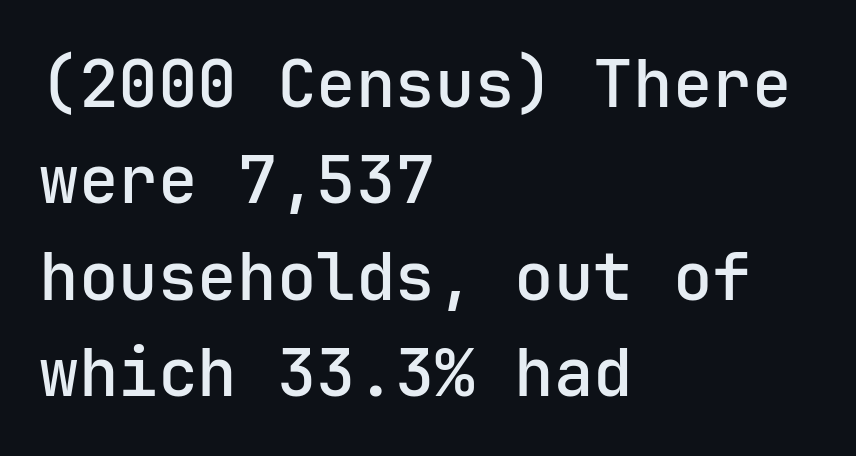
{"serif": "no", "italic": "no", "bold": "semi", "weight": "semibold", "width": "normal", "stroke_contrast": "low", "x_height": "medium", "underline": "no", "align": "left", "line_spacing": "normal", "line_spacing_ratio": 1.46, "letter_spacing": "normal", "letter_spacing_em": 0.0, "glyph_px": 66}
